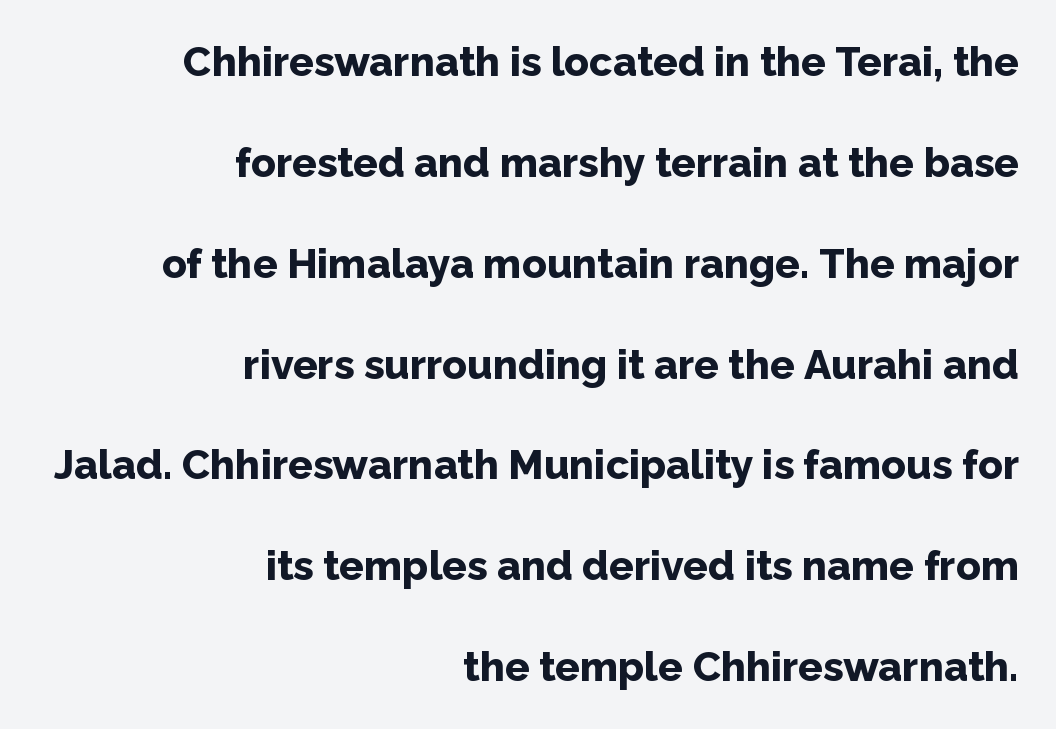
The passage shown has conventional tracking throughout. Weight check: bold — yes, fully. Bare-footed words on every line. The letters stand straight up with perfectly vertical stems.
